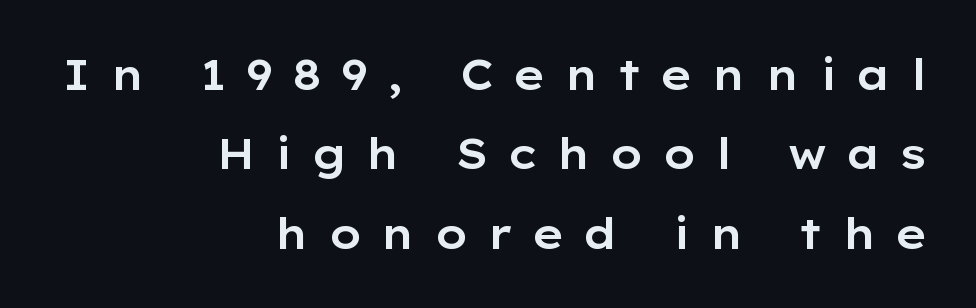
Each letter's strokes conclude bluntly, with no projecting serifs. Unmarked baselines from the first word to the last. Someone cranked the tracking dial way up on this one. The lettering stays uniformly vertical, giving the passage a roman look.
